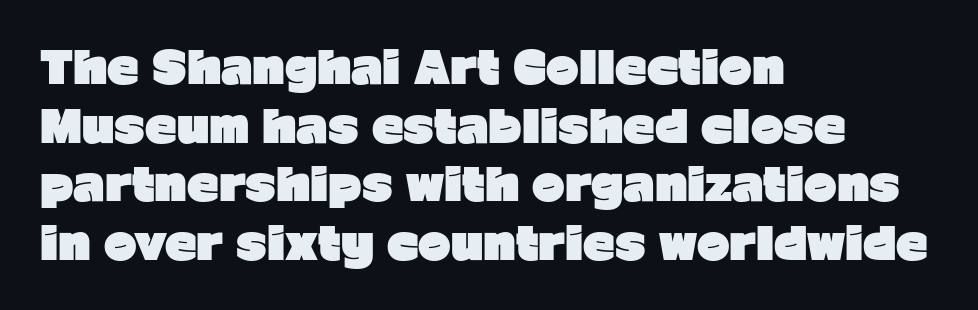
{"serif": "no", "italic": "no", "bold": "yes", "weight": "heavy", "width": "normal", "stroke_contrast": "low", "x_height": "medium", "monospaced": "no", "underline": "no", "align": "left", "line_spacing": "normal", "line_spacing_ratio": 1.33, "letter_spacing": "normal", "letter_spacing_em": 0.0, "glyph_px": 44}
